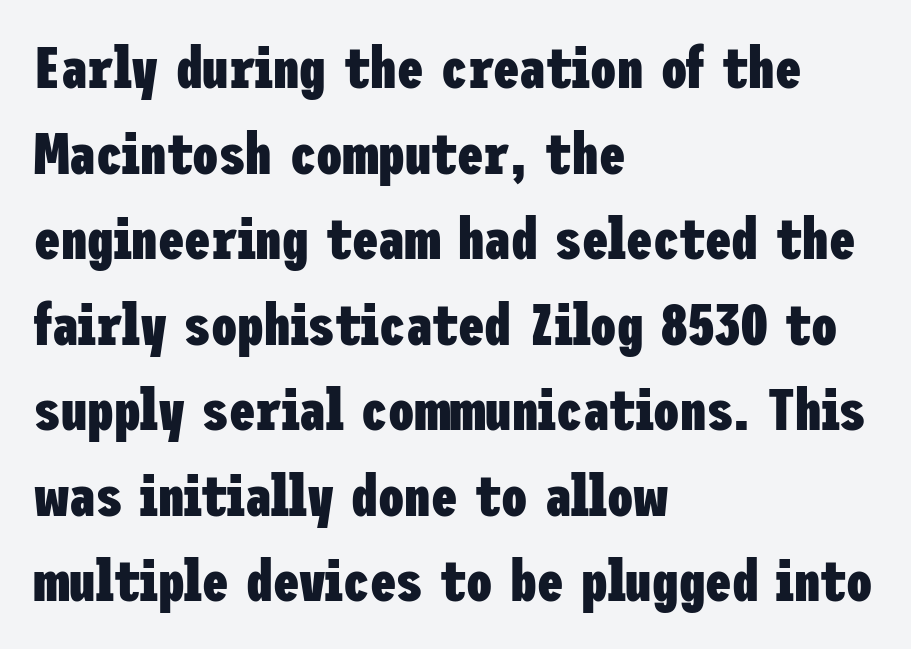
This rendering features lettering with no underline. Notice how the passage keeps a crisp vertical edge on the left only. Nope, no serifs anywhere on these letters. Upright lettering throughout. The typesetting leans heavy: a genuine bold. Rows of type keep a routine distance in the vertical direction.
